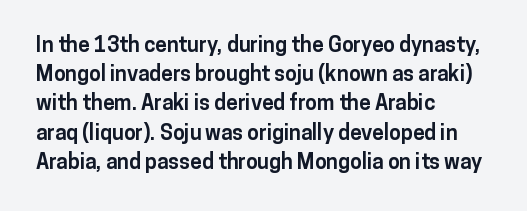
{"italic": "no", "bold": "yes", "underline": "no", "align": "left", "line_spacing": "normal", "line_spacing_ratio": 1.39, "letter_spacing": "normal", "letter_spacing_em": 0.0, "glyph_px": 21}
